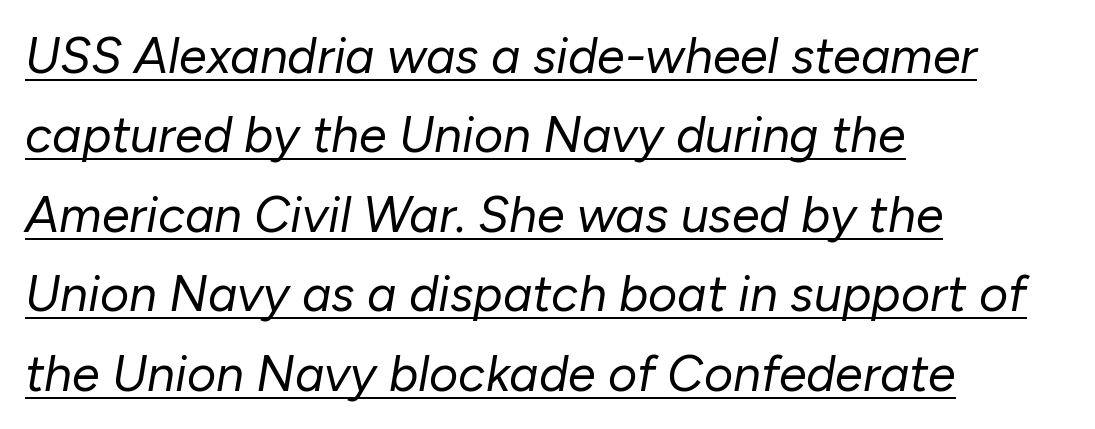
The image shows 50 px regular-weight type, italic (leaning right); set left-aligned, normal line spacing (1.59x), normal letter spacing, underlined; low stroke contrast and a medium x-height.
